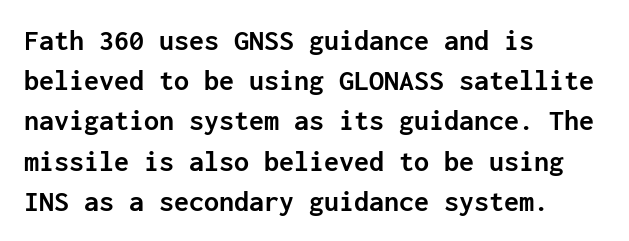
{"serif": "no", "italic": "no", "bold": "yes", "weight": "semibold", "width": "normal", "stroke_contrast": "low", "x_height": "medium", "monospaced": "yes", "underline": "no", "align": "left", "line_spacing": "normal", "line_spacing_ratio": 1.34, "letter_spacing": "normal", "letter_spacing_em": 0.0, "glyph_px": 30}
